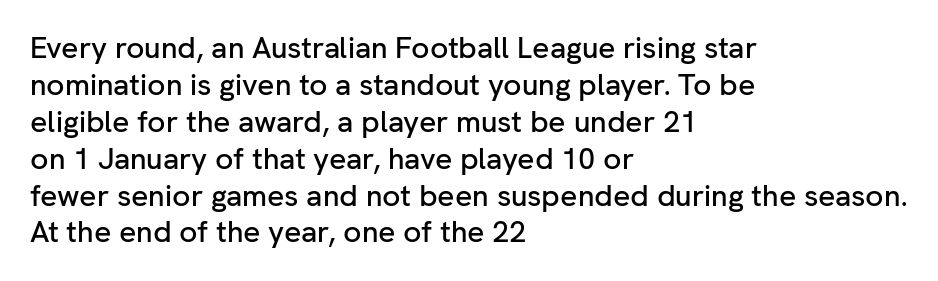
The image shows 30 px sans-serif type, upright; set left-aligned, line spacing 1.23x, normal letter spacing, not underlined; low stroke contrast and a medium x-height.
